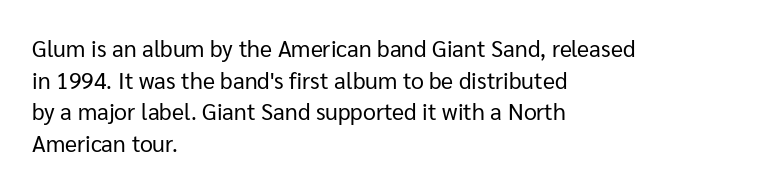
The image shows 23 px text type, upright; set left-aligned, normal line spacing (1.38x), normal letter spacing, not underlined.
